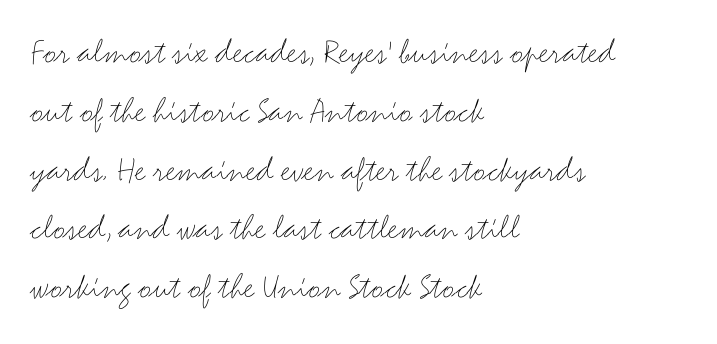
Q: Is the text bold? A: No.
Q: Is the text italic (slanted)? A: Yes.
Q: Is the typeface a serif or a sans-serif typeface? A: Sans-serif.
Q: Is the text underlined? A: No.
Q: How is the paragraph aligned? A: Left-aligned.
Q: Is the spacing between letters normal or unusually wide? A: Normal.
Q: Is the spacing between lines tight, normal or loose? A: Normal.
Q: Width (condensed, normal, or wide)? A: Wide.
Q: Stroke contrast? A: Medium.
Q: x-height? A: Small.
Q: Monospaced? A: No.
